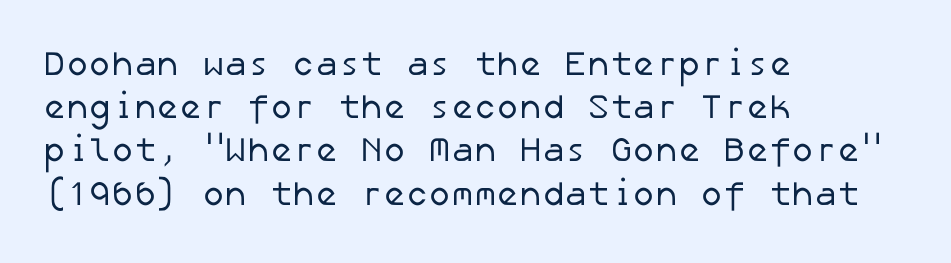
The image shows 34 px regular-weight sans-serif type; set left-aligned, normal line spacing (1.27x), normal letter spacing, not underlined; low stroke contrast and a medium x-height.
